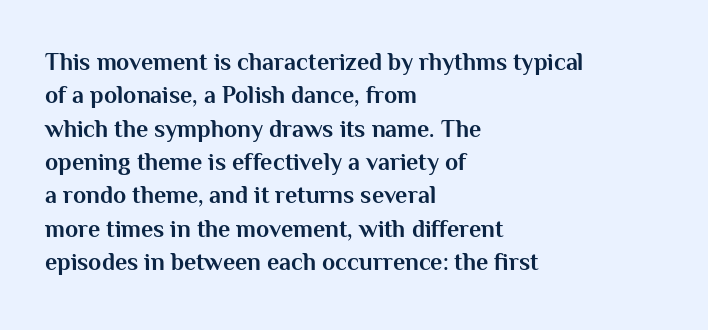
The image shows 24 px bold type, upright; set left-aligned, normal line spacing (1.39x), normal letter spacing, not underlined.
